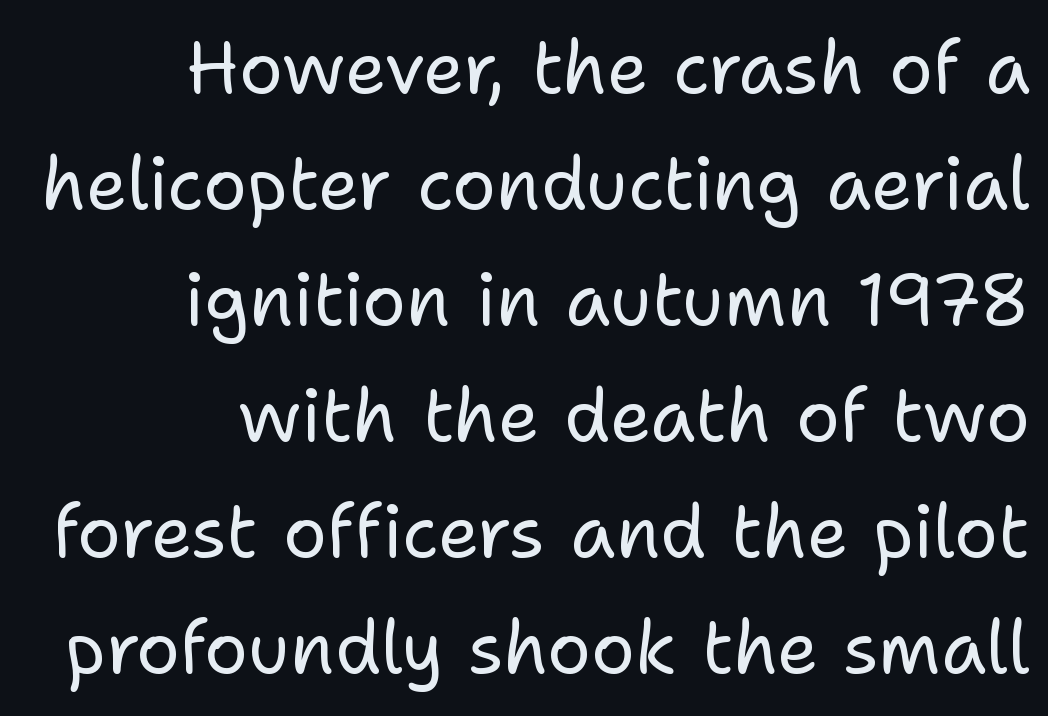
The image shows 73 px regular-weight sans-serif type, upright; set right-aligned, normal line spacing (1.59x), normal letter spacing, not underlined; low stroke contrast and a medium x-height.
